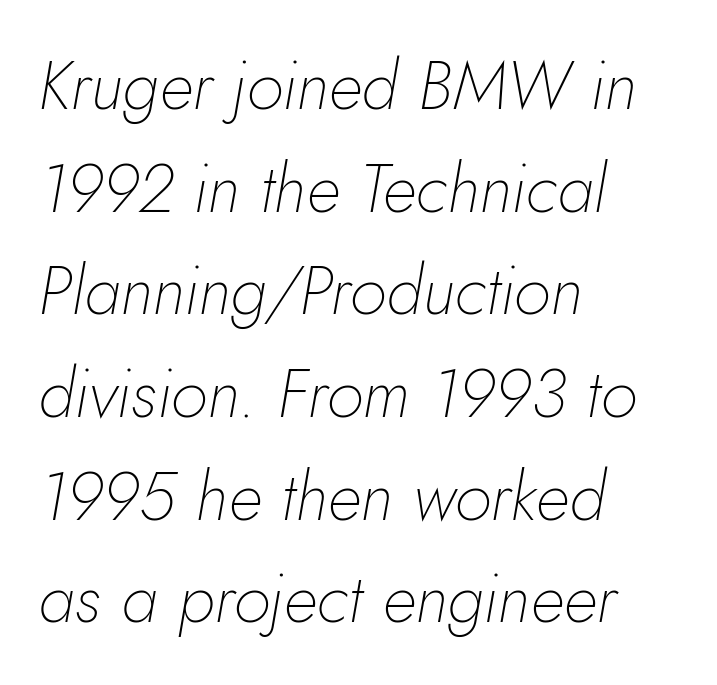
{"italic": "yes", "lean": "right", "slant_degrees": 10, "bold": "no", "weight": "thin", "width": "normal", "stroke_contrast": "low", "x_height": "small", "monospaced": "no", "underline": "no", "align": "left", "line_spacing": "normal", "line_spacing_ratio": 1.51, "letter_spacing": "normal", "letter_spacing_em": 0.0, "glyph_px": 68}
